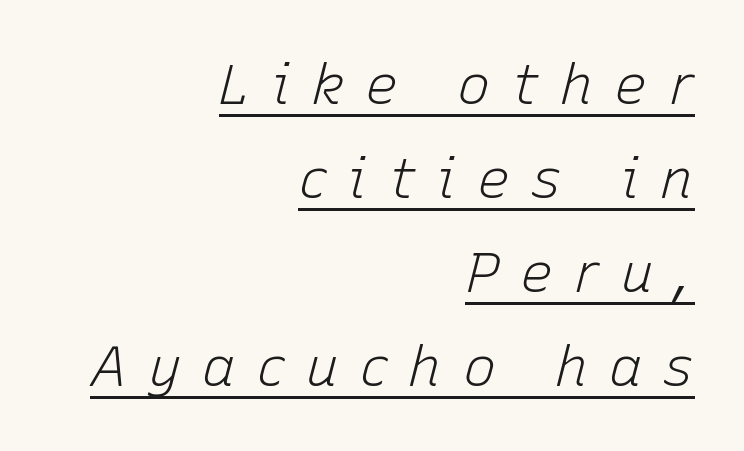
Q: Is the text bold? A: No.
Q: Is the text italic (slanted)? A: Yes, it leans right by about 15 degrees.
Q: Is the text underlined? A: Yes.
Q: How is the paragraph aligned? A: Right-aligned.
Q: Is the spacing between letters normal or unusually wide? A: Unusually wide.
Q: Is the spacing between lines tight, normal or loose? A: Normal.
Q: Width (condensed, normal, or wide)? A: Normal.
Q: Stroke contrast? A: Low.
Q: x-height? A: Medium.
Q: Monospaced? A: No.
